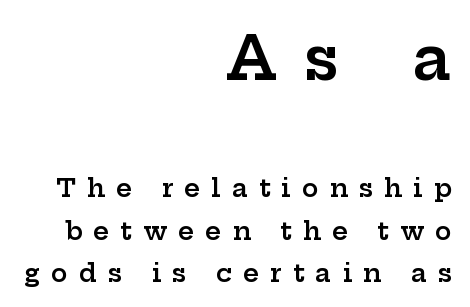
If you measured baseline to baseline, you'd find a middling distance. Every character sits straight up, as roman type does. Visually, the top section dominates because its glyphs are scaled up. Each letter's strokes conclude with small projecting serifs.
